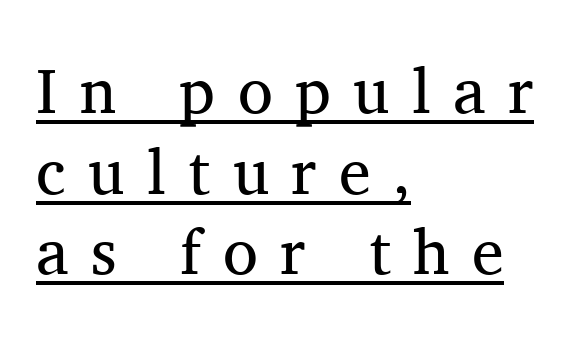
Q: Is the text bold? A: No.
Q: Is the text italic (slanted)? A: No, it is upright.
Q: Is the typeface a serif or a sans-serif typeface? A: Serif.
Q: Is the text underlined? A: Yes.
Q: How is the paragraph aligned? A: Left-aligned.
Q: Is the spacing between letters normal or unusually wide? A: Unusually wide.
Q: Is the spacing between lines tight, normal or loose? A: Normal.
Q: Width (condensed, normal, or wide)? A: Normal.
Q: Stroke contrast? A: Medium.
Q: x-height? A: Medium.
Q: Monospaced? A: No.
